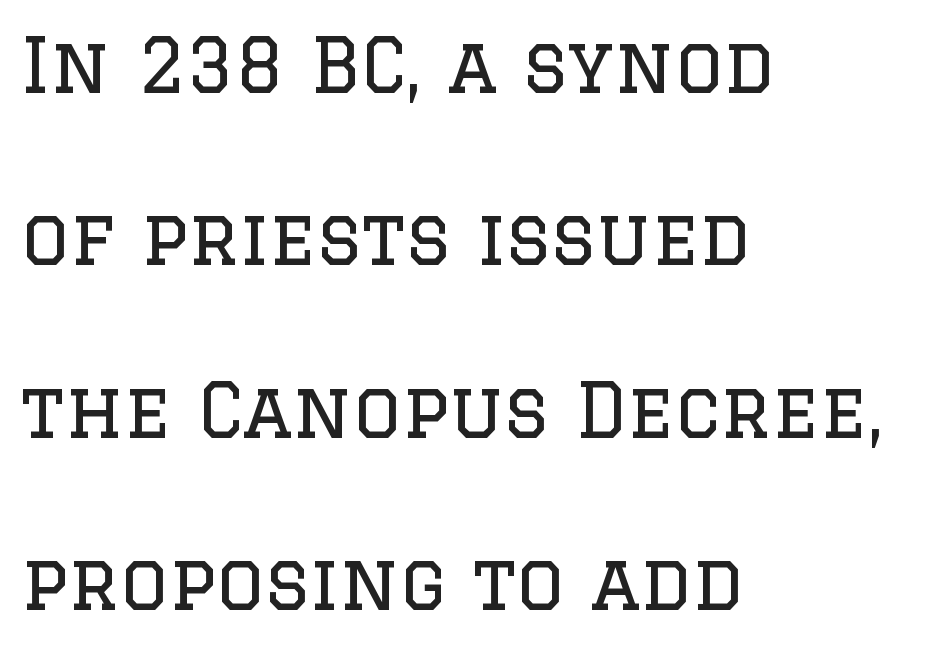
Q: Is the text bold? A: No.
Q: Is the text italic (slanted)? A: No, it is upright.
Q: Is the typeface a serif or a sans-serif typeface? A: Serif.
Q: Is the text underlined? A: No.
Q: How is the paragraph aligned? A: Left-aligned.
Q: Is the spacing between letters normal or unusually wide? A: Normal.
Q: Is the spacing between lines tight, normal or loose? A: Loose.
Q: Width (condensed, normal, or wide)? A: Normal.
Q: Stroke contrast? A: Low.
Q: x-height? A: Large.
Q: Monospaced? A: No.
